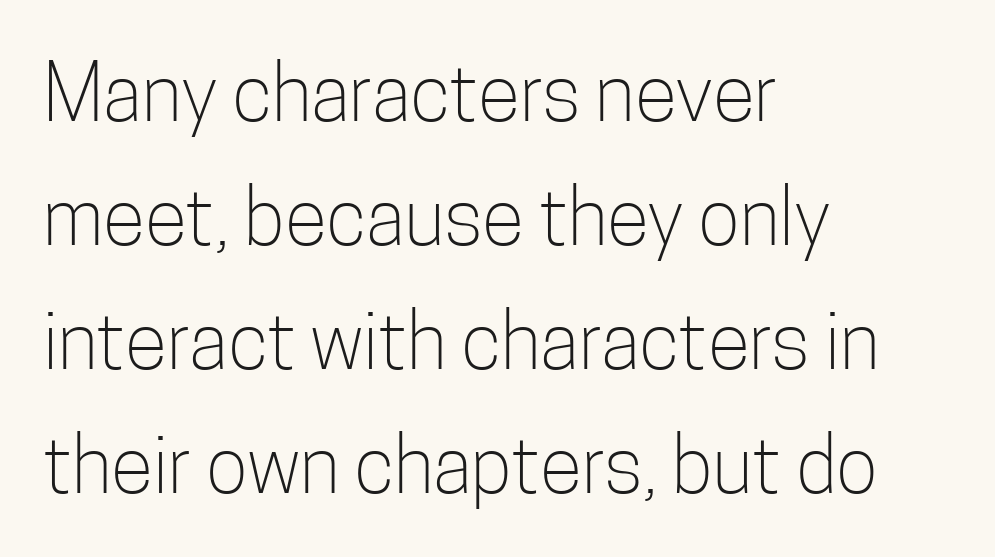
Is this a heavy cut? Hardly; it is regular or lighter. Characters follow at the spacing the type designer built in. Varying glyph widths throughout — classic text-font behaviour. The type sits square on the baseline with zero lean. Letters rest on an invisible, unmarked baseline. This block has exactly the height ordinary leading produces.
